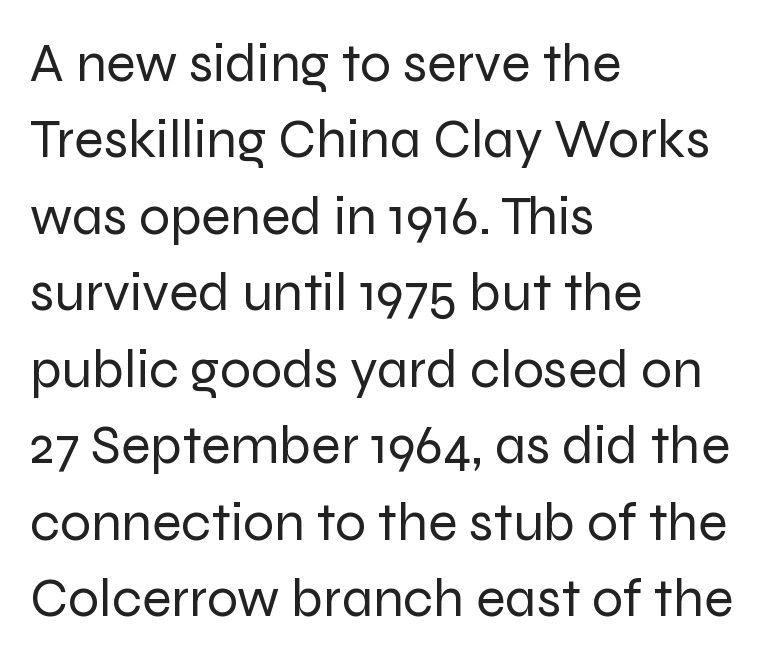
Q: Is the text bold? A: No.
Q: Is the text italic (slanted)? A: No, it is upright.
Q: Is the typeface a serif or a sans-serif typeface? A: Sans-serif.
Q: Is the text underlined? A: No.
Q: How is the paragraph aligned? A: Left-aligned.
Q: Is the spacing between letters normal or unusually wide? A: Normal.
Q: Is the spacing between lines tight, normal or loose? A: Normal.
Q: Width (condensed, normal, or wide)? A: Normal.
Q: Stroke contrast? A: Low.
Q: x-height? A: Medium.
Q: Monospaced? A: No.
